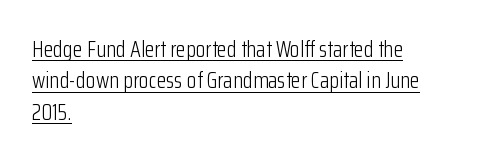
{"italic": "no", "bold": "no", "underline": "yes", "align": "left", "line_spacing": "normal", "line_spacing_ratio": 1.43, "letter_spacing": "normal", "letter_spacing_em": 0.0, "glyph_px": 22}
